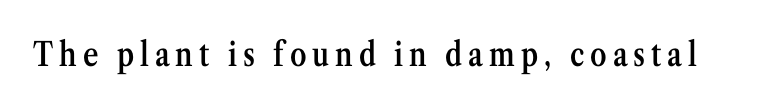
The image shows 33 px semibold, condensed serif type, upright; set not underlined; medium stroke contrast and a medium x-height.
